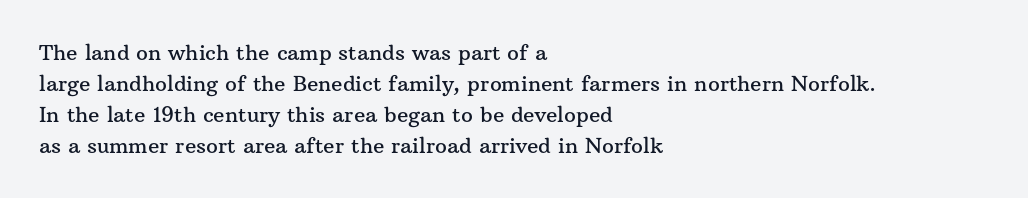
There is no visible air inserted between adjacent glyphs. Alignment: flush left. The words here are not underlined. The axis of the letterforms is exactly vertical. The designer left line spacing at the default.
